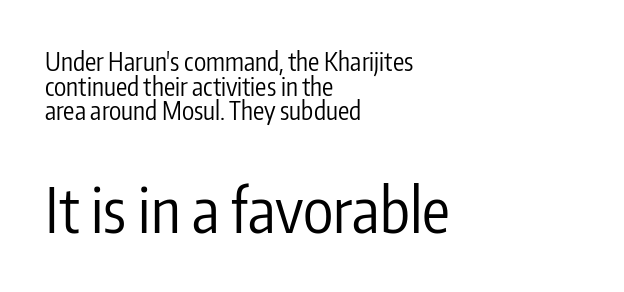
Q: Is the text bold? A: No.
Q: Is the text italic (slanted)? A: No, it is upright.
Q: Is the typeface a serif or a sans-serif typeface? A: Sans-serif.
Q: Is the text underlined? A: No.
Q: How is the paragraph aligned? A: Left-aligned.
Q: Is the spacing between letters normal or unusually wide? A: Normal.
Q: Is the spacing between lines tight, normal or loose? A: Tight.
Q: Which block of text is set in a larger size, the first (top) or the second (bottom)? A: The second (bottom) one.
Q: Width (condensed, normal, or wide)? A: Condensed.
Q: Stroke contrast? A: Low.
Q: x-height? A: Medium.
Q: Monospaced? A: No.
